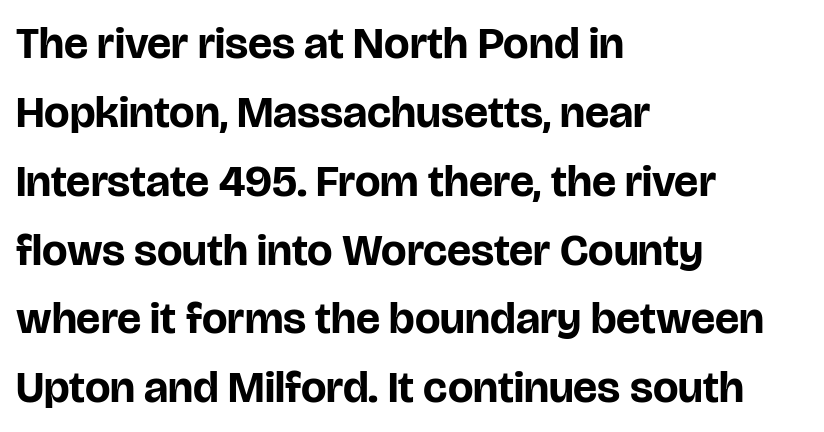
{"serif": "no", "italic": "no", "bold": "yes", "weight": "bold", "width": "normal", "stroke_contrast": "low", "x_height": "large", "monospaced": "no", "underline": "no", "align": "left", "line_spacing": "normal", "line_spacing_ratio": 1.53, "letter_spacing": "normal", "letter_spacing_em": 0.0, "glyph_px": 45}
